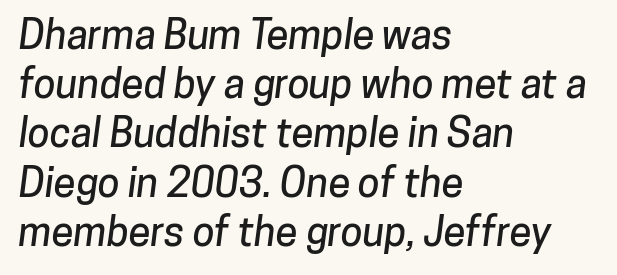
Q: Is the typeface a serif or a sans-serif typeface? A: Sans-serif.
Q: Is the text underlined? A: No.
Q: How is the paragraph aligned? A: Left-aligned.
Q: Is the spacing between letters normal or unusually wide? A: Normal.
Q: Width (condensed, normal, or wide)? A: Normal.
Q: Stroke contrast? A: Low.
Q: x-height? A: Medium.
Q: Monospaced? A: No.
